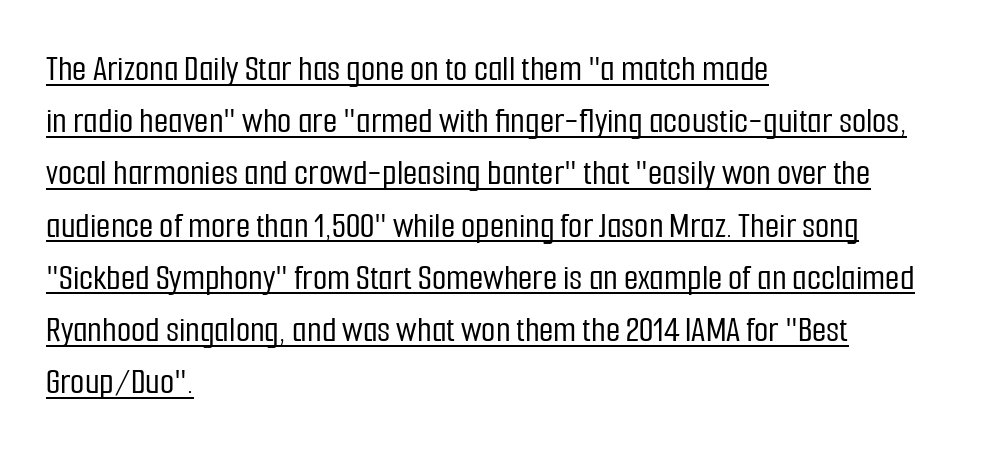
{"serif": "no", "italic": "no", "width": "condensed", "stroke_contrast": "low", "x_height": "medium", "monospaced": "no", "underline": "yes", "align": "left", "line_spacing": "normal", "line_spacing_ratio": 1.41, "letter_spacing": "normal", "letter_spacing_em": 0.0, "glyph_px": 37}
